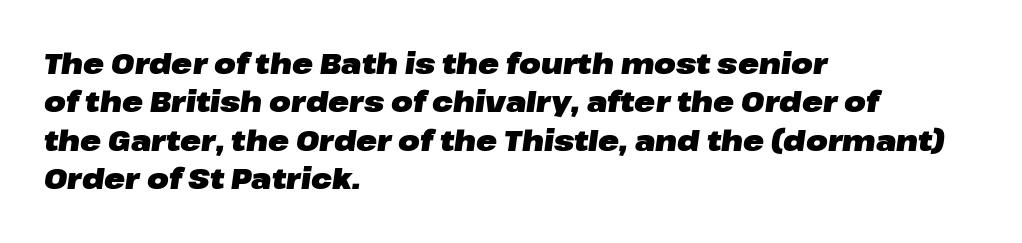
If you drew a ruler down the left edge, every line would touch it. Bold? Absolutely — the strokes are thick and heavy. Slanted lettering throughout. Look at the tracking — it's just the regular setting, nothing added. Notice how descenders clear the ascenders below comfortably — that's standard leading. A bare baseline throughout the passage.
